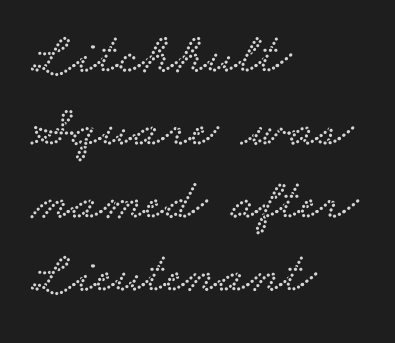
Q: Is the typeface a serif or a sans-serif typeface? A: Serif.
Q: Is the text underlined? A: No.
Q: How is the paragraph aligned? A: Left-aligned.
Q: Is the spacing between letters normal or unusually wide? A: Normal.
Q: Is the spacing between lines tight, normal or loose? A: Normal.
Q: Width (condensed, normal, or wide)? A: Wide.
Q: Stroke contrast? A: Low.
Q: x-height? A: Small.
Q: Monospaced? A: No.
